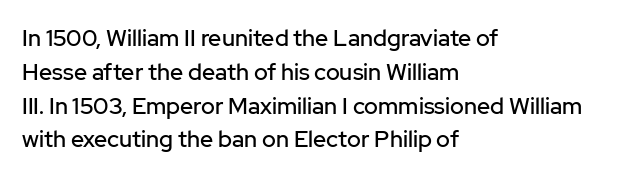
{"italic": "no", "underline": "no", "align": "left", "line_spacing": "normal", "line_spacing_ratio": 1.47, "letter_spacing": "normal", "letter_spacing_em": 0.0, "glyph_px": 23}
